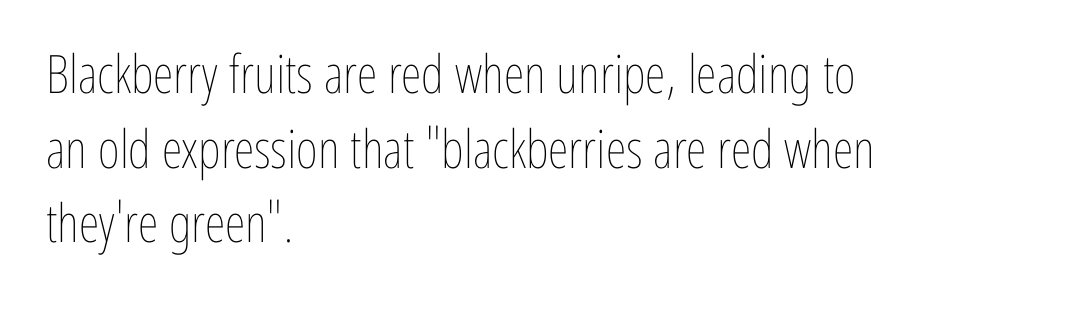
The letters look calm and open, with moderate or lighter stems. Which margin do the lines hug? The left one — the right edge is uneven. Quick note: interline space is typical. You can tell it's not italic because the verticals are truly vertical. A typesetter would call this zero additional tracking.
